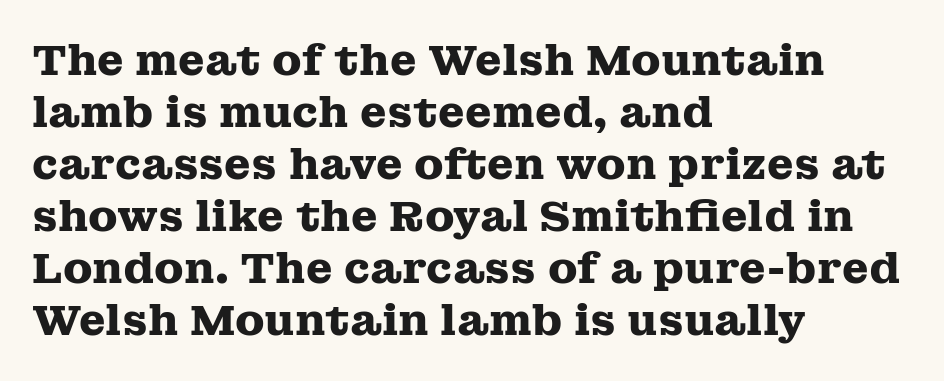
Varying glyph widths throughout — classic text-font behaviour. Observe the ordinary spacing: letters are neighbours, not strangers. Just letters on the line, the space beneath them empty. I'd describe the lettering as bold — thick and assertive.
